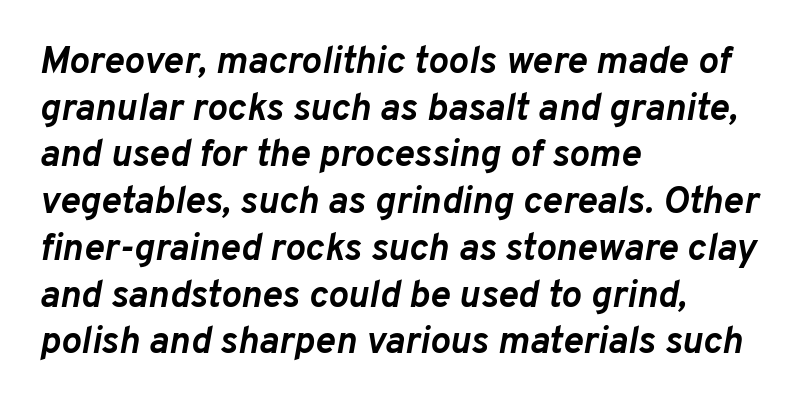
Slanted lettering throughout. The specimen omits any rule beneath the text block's lines. The letters sit at their default tracking, neither squeezed nor spread. The sample has been set heavy, in full bold.
